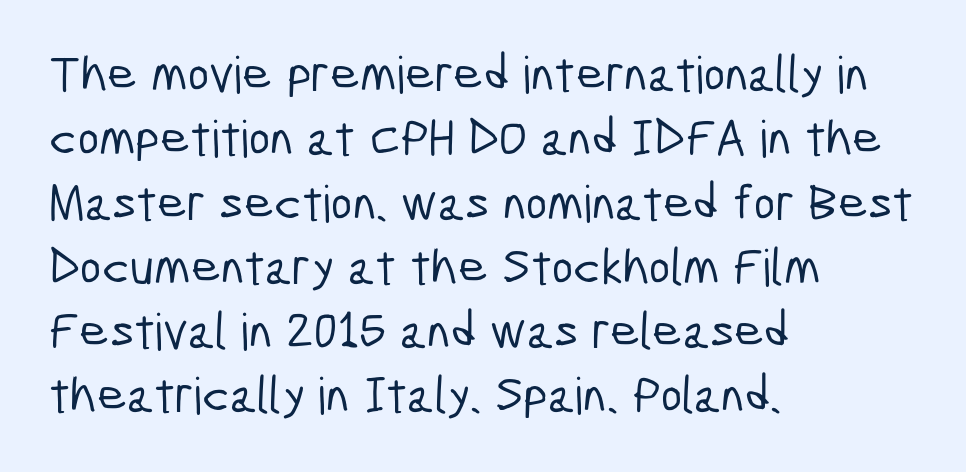
Spacing verdict: proportional, widths tailored to each character. I'd call this a sans setting — the letters go barefoot. The area under the type is left untouched. The line-height multiplier appears to be the usual default.
